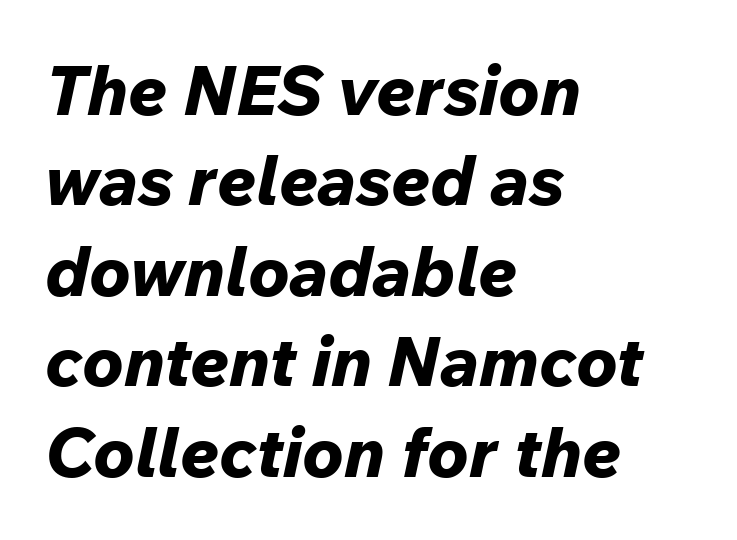
{"italic": "yes", "lean": "right", "slant_degrees": 12, "bold": "yes", "weight": "bold", "width": "normal", "stroke_contrast": "low", "x_height": "medium", "monospaced": "no", "underline": "no", "align": "left", "line_spacing": "normal", "line_spacing_ratio": 1.31, "letter_spacing": "normal", "letter_spacing_em": 0.0, "glyph_px": 69}
